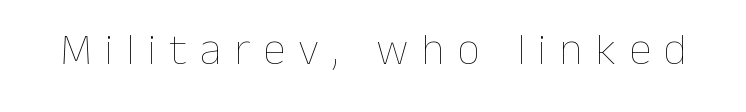
Letter spacing: wide. The face used here is proportionally spaced, like ordinary book or web type. It's the straight-up-and-down kind of type. The face looks like a standard text weight, possibly lighter. The zone under the glyphs is completely vacant.
